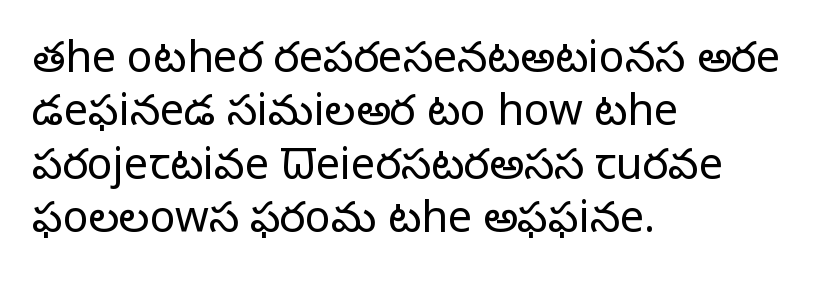
{"serif": "no", "italic": "no", "bold": "no", "weight": "light", "width": "normal", "stroke_contrast": "low", "x_height": "medium", "monospaced": "no", "underline": "no", "align": "left", "line_spacing_ratio": 1.24, "letter_spacing": "normal", "letter_spacing_em": 0.0, "glyph_px": 43}
